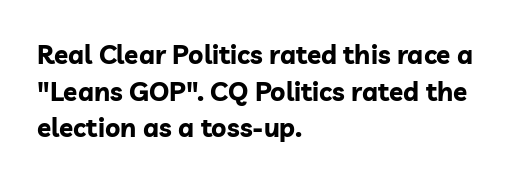
{"italic": "no", "bold": "yes", "underline": "no", "align": "left", "line_spacing": "normal", "line_spacing_ratio": 1.41, "letter_spacing": "normal", "letter_spacing_em": 0.0, "glyph_px": 26}
